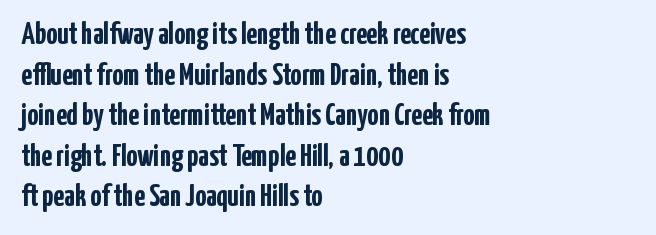
The image shows 31 px semibold, condensed sans-serif type, upright; set left-aligned, normal line spacing (1.31x), normal letter spacing, not underlined; low stroke contrast and a medium x-height.
